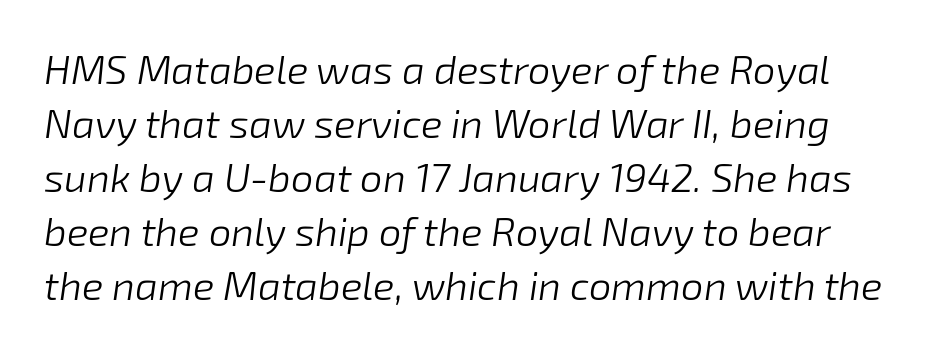
The zone under the glyphs is completely vacant. The face used here is proportionally spaced, like ordinary book or web type. Default kerning and tracking; the words read as compact shapes. The glyphs look as if they've been sheared to an angle. The font is comparable to plain body text, perhaps lighter. Does the leading feel generous? No, just average.
